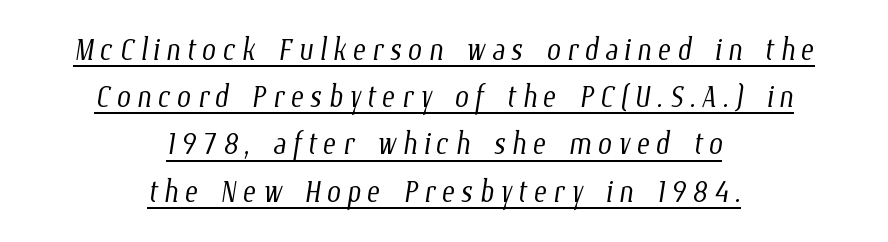
The image shows 40 px light, condensed type; set centered, line spacing 1.18x, underlined; low stroke contrast and a medium x-height.
